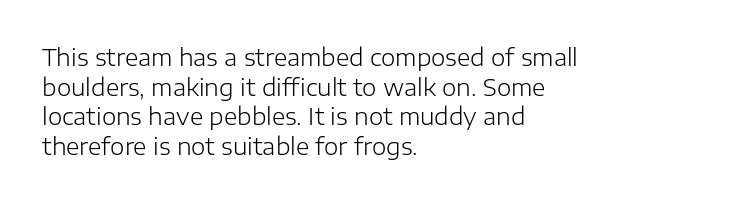
The image shows 23 px text type, upright; set left-aligned, normal line spacing (1.29x), normal letter spacing, not underlined.
